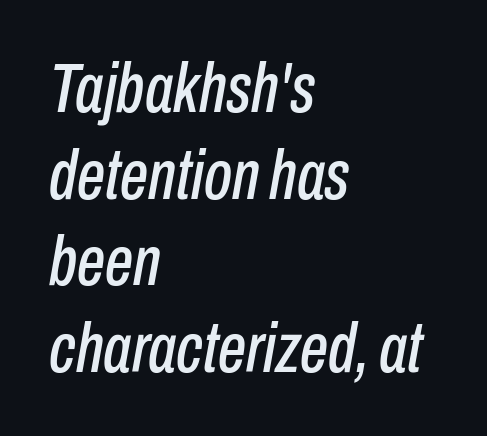
{"italic": "yes", "lean": "right", "slant_degrees": 10, "width": "condensed", "stroke_contrast": "low", "x_height": "medium", "monospaced": "no", "underline": "no", "align": "left", "line_spacing_ratio": 1.22, "letter_spacing": "normal", "letter_spacing_em": 0.0, "glyph_px": 71}
